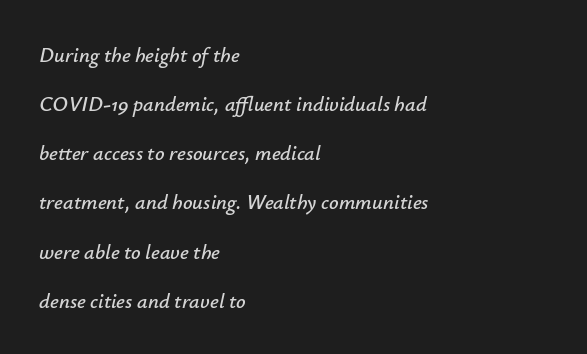
{"italic": "yes", "lean": "right", "slant_degrees": 12, "underline": "no", "align": "left", "line_spacing": "loose", "line_spacing_ratio": 2.34, "letter_spacing": "normal", "letter_spacing_em": 0.0, "glyph_px": 21}
